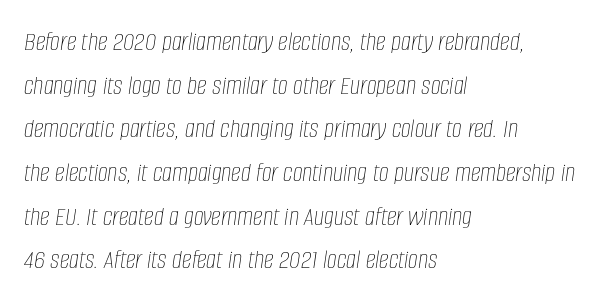
The image shows 28 px thin, condensed type, italic (leaning right); set left-aligned, normal line spacing (1.56x), normal letter spacing, not underlined; low stroke contrast and a large x-height.
